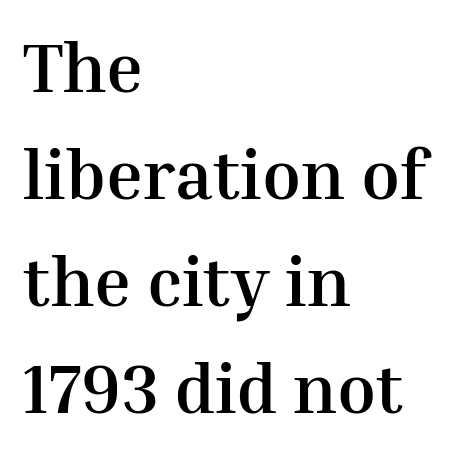
Q: Is the text bold? A: Yes.
Q: Is the text italic (slanted)? A: No, it is upright.
Q: Is the typeface a serif or a sans-serif typeface? A: Serif.
Q: Is the text underlined? A: No.
Q: How is the paragraph aligned? A: Left-aligned.
Q: Is the spacing between letters normal or unusually wide? A: Normal.
Q: Is the spacing between lines tight, normal or loose? A: Normal.
Q: Width (condensed, normal, or wide)? A: Normal.
Q: Stroke contrast? A: Medium.
Q: x-height? A: Medium.
Q: Monospaced? A: No.
